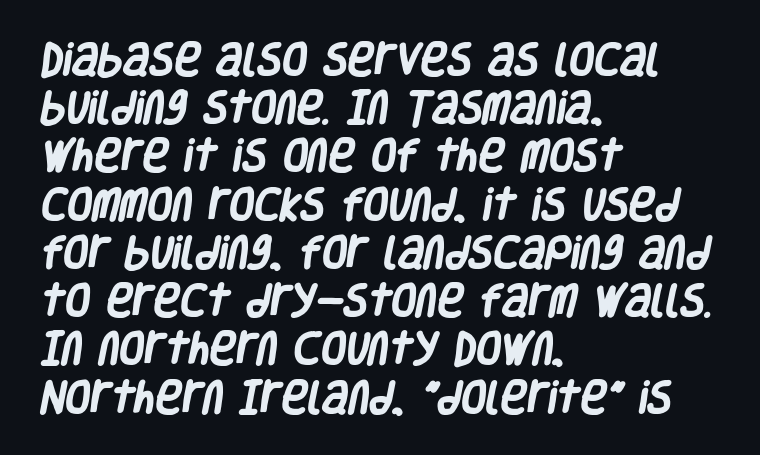
In terms of letterspacing, this is plain default setting. The space beneath each line is pristine and unruled. No feet cap the strokes, marking this as sans-serif type. Is this a fixed-width face? No — the glyphs have proportional, varying widths. Plenty of ink on the page — the face is bold. A normal amount of white space separates one row of letters from the next.
